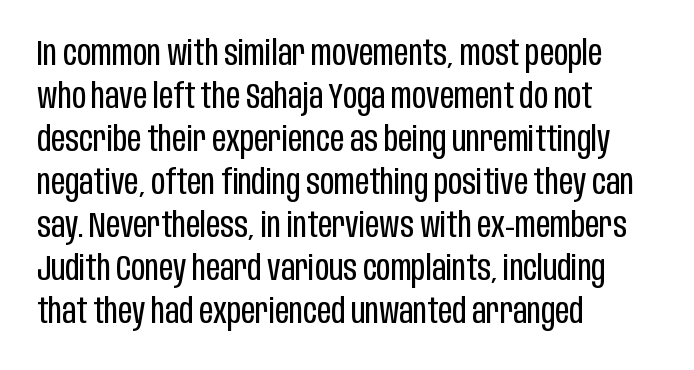
The image shows 35 px regular-weight, condensed sans-serif type, upright; set left-aligned, line spacing 1.23x, normal letter spacing, not underlined; low stroke contrast and a large x-height.
